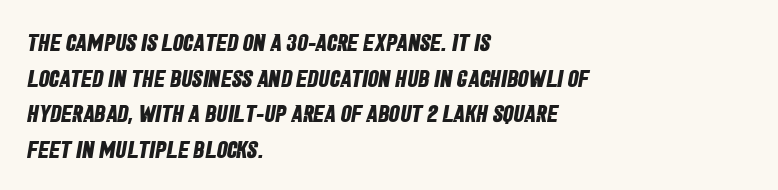
Q: Is the text bold? A: Yes.
Q: Is the text underlined? A: No.
Q: How is the paragraph aligned? A: Left-aligned.
Q: Is the spacing between letters normal or unusually wide? A: Normal.
Q: Is the spacing between lines tight, normal or loose? A: Normal.
